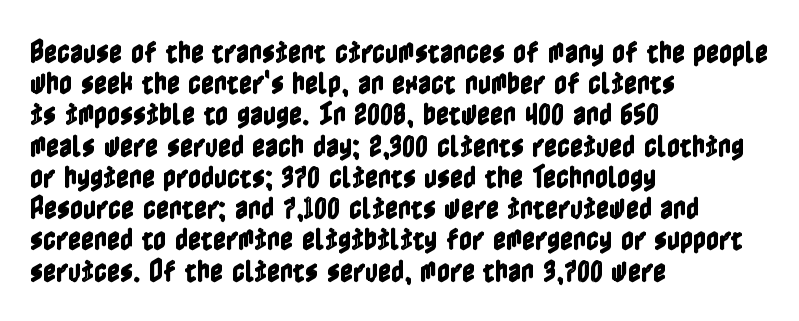
Q: Is the text italic (slanted)? A: No, it is upright.
Q: Is the text underlined? A: No.
Q: How is the paragraph aligned? A: Left-aligned.
Q: Is the spacing between letters normal or unusually wide? A: Normal.
Q: Is the spacing between lines tight, normal or loose? A: Normal.
